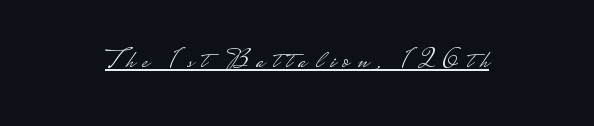
{"serif": "no", "bold": "no", "weight": "light", "width": "wide", "stroke_contrast": "low", "monospaced": "no", "underline": "yes", "align": "center", "letter_spacing": "wide", "letter_spacing_em": 0.28, "glyph_px": 28}
